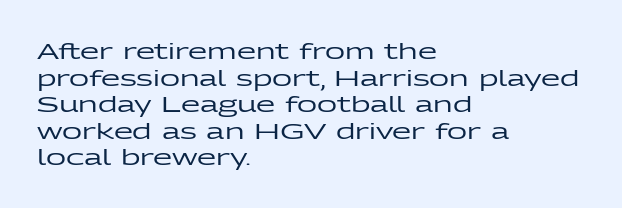
{"italic": "no", "underline": "no", "align": "left", "line_spacing_ratio": 1.21, "letter_spacing": "normal", "letter_spacing_em": 0.0, "glyph_px": 22}
